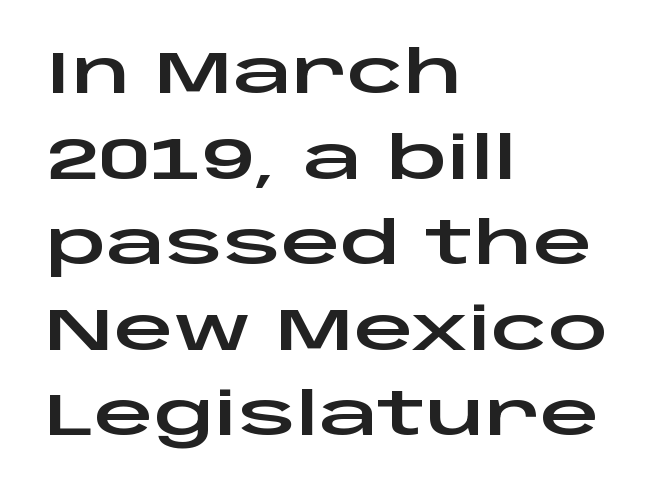
The image shows 59 px wide sans-serif type, upright; set left-aligned, normal line spacing (1.45x), normal letter spacing, not underlined; low stroke contrast and a large x-height.
